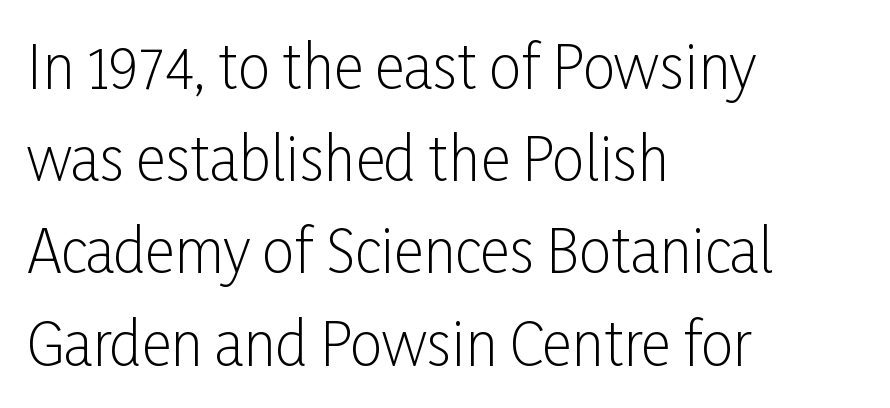
Q: Is the text bold? A: No.
Q: Is the text italic (slanted)? A: No, it is upright.
Q: Is the typeface a serif or a sans-serif typeface? A: Sans-serif.
Q: Is the text underlined? A: No.
Q: How is the paragraph aligned? A: Left-aligned.
Q: Is the spacing between letters normal or unusually wide? A: Normal.
Q: Is the spacing between lines tight, normal or loose? A: Normal.
Q: Width (condensed, normal, or wide)? A: Condensed.
Q: Stroke contrast? A: Low.
Q: x-height? A: Medium.
Q: Monospaced? A: No.
